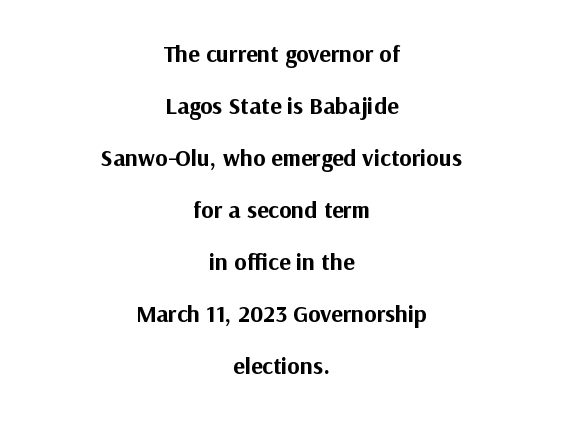
{"italic": "no", "bold": "yes", "underline": "no", "align": "center", "line_spacing": "loose", "line_spacing_ratio": 2.17, "letter_spacing": "normal", "letter_spacing_em": 0.0, "glyph_px": 24}
